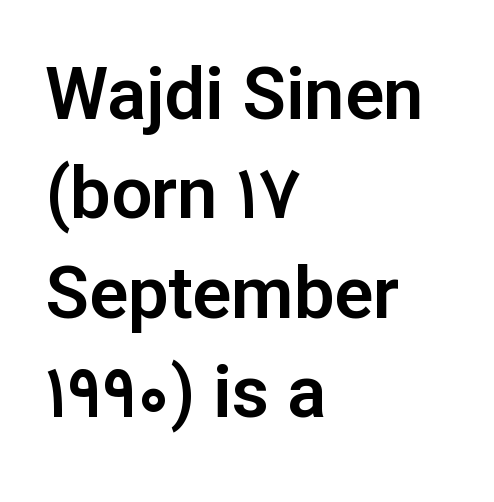
Q: Is the text italic (slanted)? A: No, it is upright.
Q: Is the typeface a serif or a sans-serif typeface? A: Sans-serif.
Q: Is the text underlined? A: No.
Q: How is the paragraph aligned? A: Left-aligned.
Q: Is the spacing between letters normal or unusually wide? A: Normal.
Q: Is the spacing between lines tight, normal or loose? A: Normal.
Q: Width (condensed, normal, or wide)? A: Normal.
Q: Stroke contrast? A: Low.
Q: x-height? A: Medium.
Q: Monospaced? A: No.
